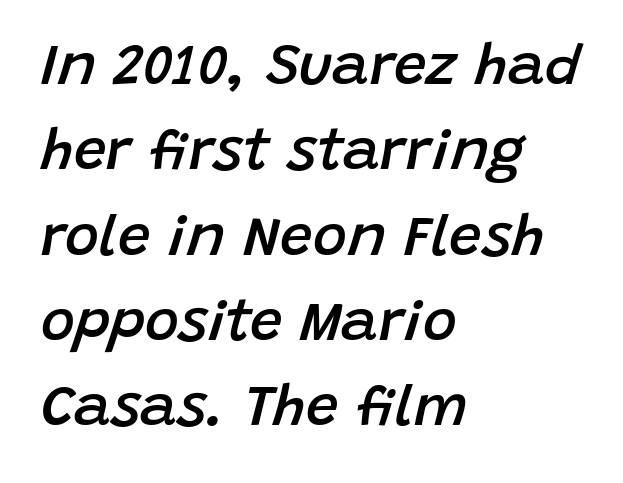
Q: Is the text bold? A: Semi-bold.
Q: Is the text italic (slanted)? A: Yes, it leans right by about 15 degrees.
Q: Is the text underlined? A: No.
Q: How is the paragraph aligned? A: Left-aligned.
Q: Is the spacing between letters normal or unusually wide? A: Normal.
Q: Is the spacing between lines tight, normal or loose? A: Normal.
Q: Width (condensed, normal, or wide)? A: Normal.
Q: Stroke contrast? A: Low.
Q: x-height? A: Large.
Q: Monospaced? A: No.
